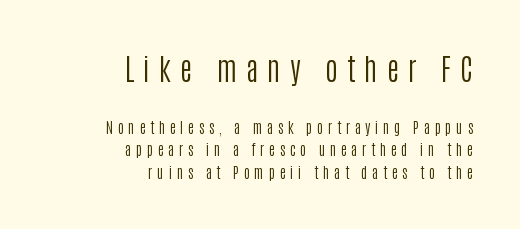
Each row of text sits above clean, open space. The letters look calm and open, with moderate or lighter stems. Every stem runs plumb, perpendicular to the baseline. The lines in this sample share a right terminus and differ only in where they begin. The vertical gap from one line to the next is medium. Caption: upper text group enlarged, lower text group reduced.
